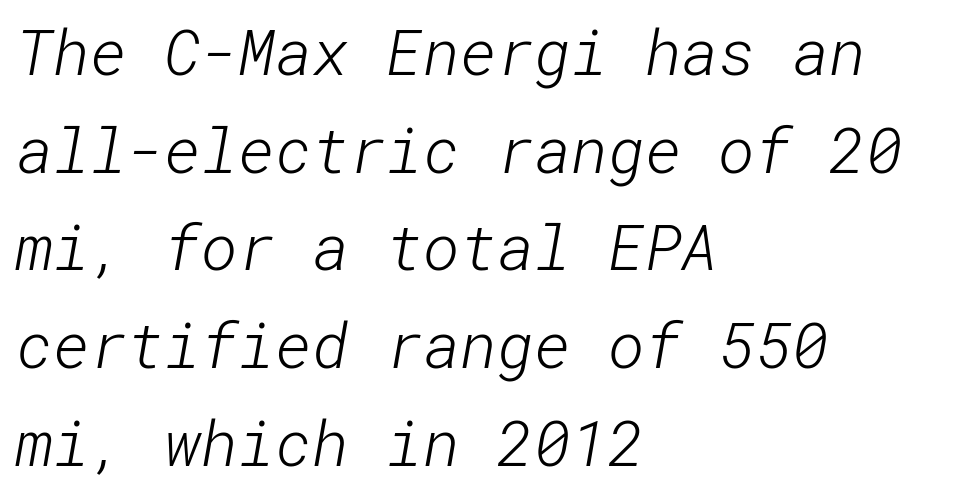
The image shows 63 px light sans-serif type; set left-aligned, normal line spacing (1.55x), normal letter spacing, not underlined; low stroke contrast and a medium x-height.
